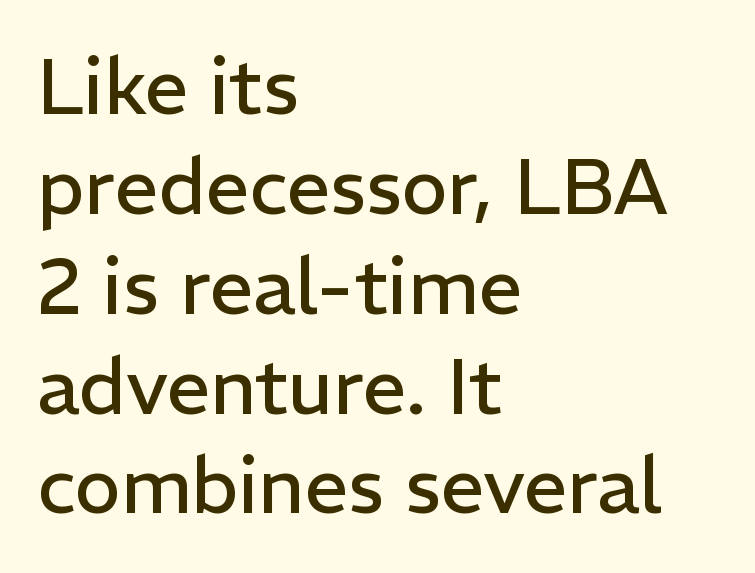
The image shows 78 px regular-weight sans-serif type, upright; set left-aligned, normal line spacing (1.28x), normal letter spacing, not underlined; low stroke contrast and a medium x-height.
